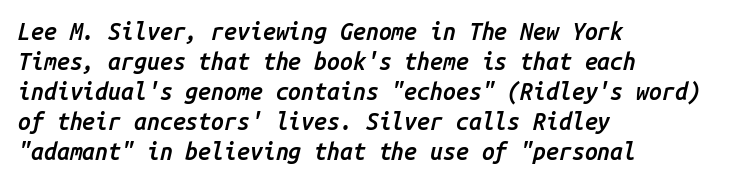
Q: Is the text bold? A: Semi-bold.
Q: Is the text italic (slanted)? A: Yes, it leans right by about 14 degrees.
Q: Is the text underlined? A: No.
Q: How is the paragraph aligned? A: Left-aligned.
Q: Is the spacing between letters normal or unusually wide? A: Normal.
Q: Is the spacing between lines tight, normal or loose? A: Normal.
